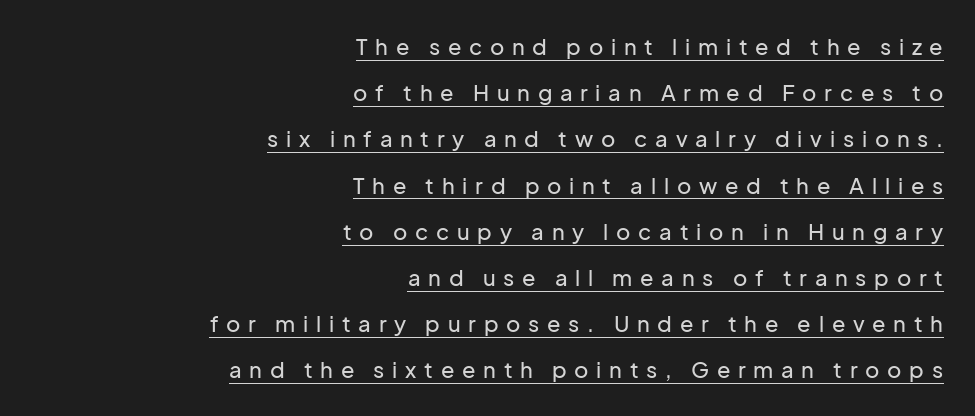
Leading is clearly above the norm, producing a sparse column. The letterforms stand isolated, each surrounded by extra space. Somebody hit Ctrl+U on this one — the words are underlined. The typography opts for an upright posture over an oblique one. The text block is weighted toward the right margin, trailing off unevenly leftward.
